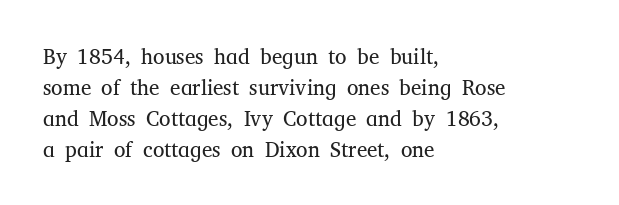
If you drew a line through each stem, it would be perfectly vertical. Leftover space on each line is placed entirely after the last word. The vertical gap from one line to the next is medium. The specimen omits any rule beneath the text block's lines.
